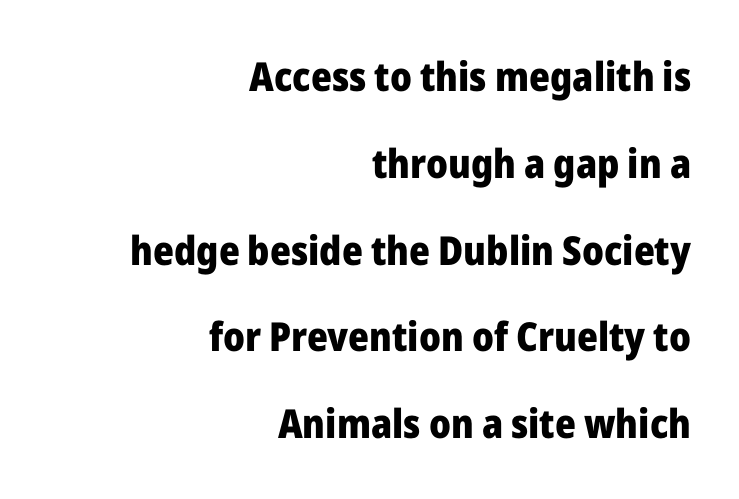
The image shows 40 px heavy sans-serif type, upright; set right-aligned, loose line spacing (2.17x), normal letter spacing, not underlined; low stroke contrast and a medium x-height.
